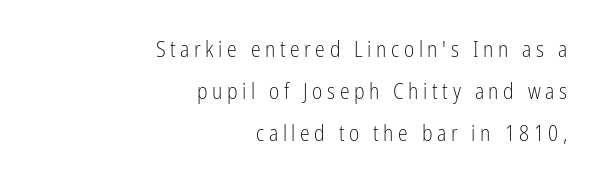
Q: Is the text bold? A: No.
Q: Is the text italic (slanted)? A: No, it is upright.
Q: Is the text underlined? A: No.
Q: How is the paragraph aligned? A: Right-aligned.
Q: Is the spacing between letters normal or unusually wide? A: Unusually wide.
Q: Is the spacing between lines tight, normal or loose? A: Loose.
